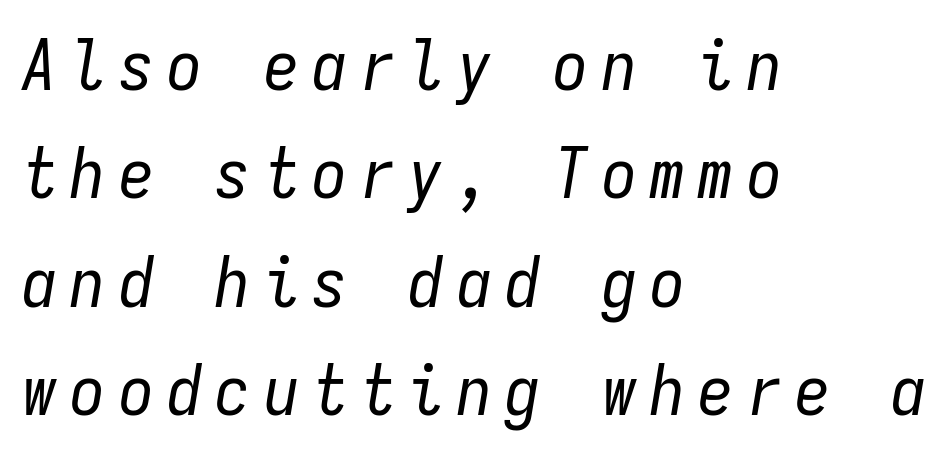
A typesetter would call this monospace, since all characters share one set width. The passage is arranged the way most books set body copy — flush left. Lines of text with bare space underneath. Yep, that's italic — everything's leaning. Weight class: somewhere from thin through regular.
